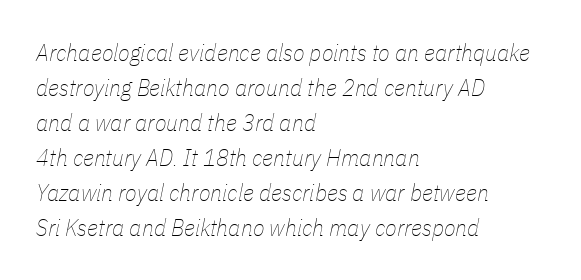
The image shows 24 px text type, italic (leaning right); set left-aligned, normal line spacing (1.46x), normal letter spacing, not underlined.
